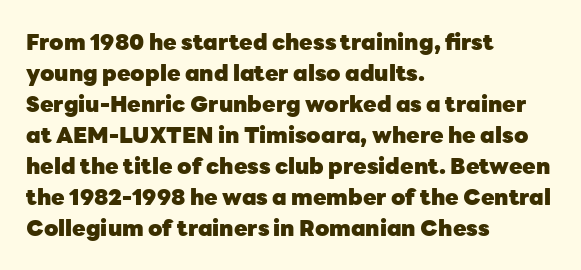
Q: Is the text bold? A: Yes.
Q: Is the text italic (slanted)? A: No, it is upright.
Q: Is the text underlined? A: No.
Q: How is the paragraph aligned? A: Left-aligned.
Q: Is the spacing between letters normal or unusually wide? A: Normal.
Q: Is the spacing between lines tight, normal or loose? A: Normal.
